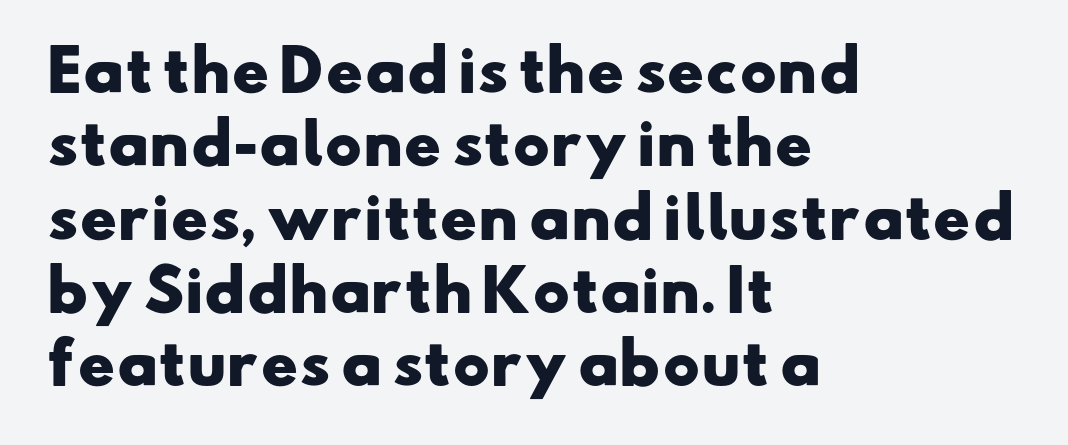
Each glyph is drawn with heavy, bold strokes. Visually the block forms a straight wall on the left and a jagged coastline on the right. Each word holds together tightly as a unit, with standard inter-letter gaps. The glyphs in this specimen are sans serif. You could not count columns in this text — the font is proportionally spaced.
